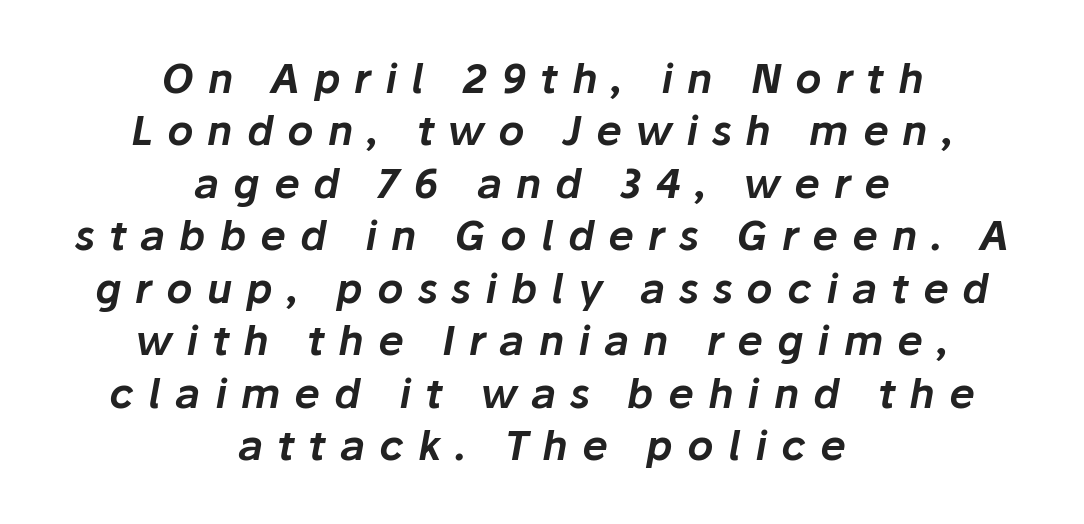
This sample has the flowing, uneven cadence of proportional lettering. Is the type slanted? Yes — the strokes lean at a clear angle. Spacing between characters has been opened up far beyond the box default. This rendering uses center alignment, leaving both contours irregular but symmetric. Interline gaps are of average width in this sample.
